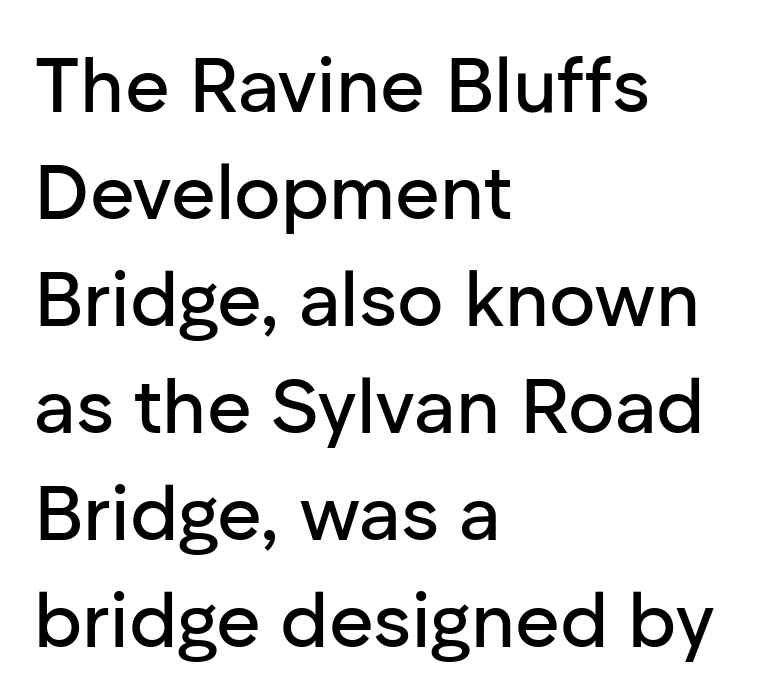
The image shows 77 px sans-serif type, upright; set left-aligned, normal line spacing (1.39x), normal letter spacing, not underlined; low stroke contrast and a medium x-height.
